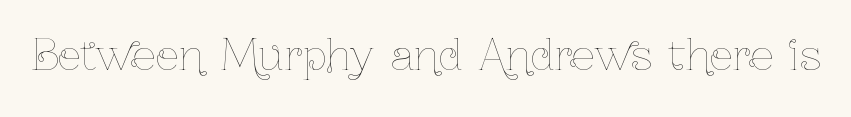
Q: Is the text bold? A: No.
Q: Is the text italic (slanted)? A: No, it is upright.
Q: Is the text underlined? A: No.
Q: Is the spacing between letters normal or unusually wide? A: Normal.
Q: Width (condensed, normal, or wide)? A: Condensed.
Q: Stroke contrast? A: Low.
Q: x-height? A: Medium.
Q: Monospaced? A: No.
